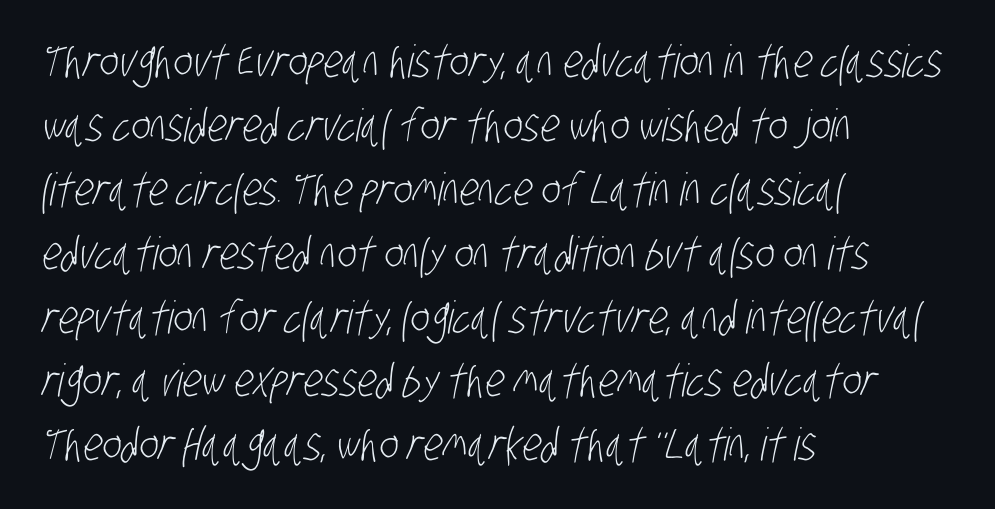
No extra ink here — the face is not bold. The passage shown is typed in a proportional face where columns would drift. Compared with typical body copy, the letter spacing here is the same. Evenly set lines give the paragraph a standard silhouette. Type without underlining. A typesetter would label this face a sans.
